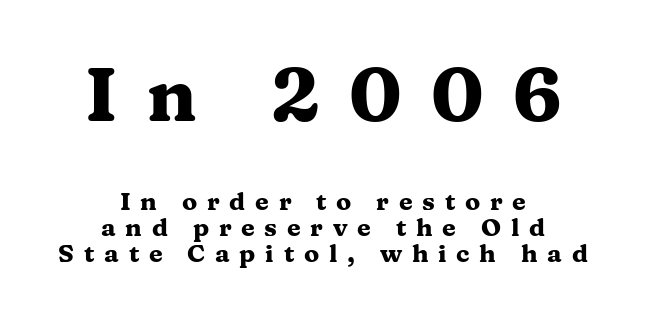
The image shows 75 px heavy, wide serif type, upright; set centered, tight line spacing (1.04x), unusually wide letter spacing (+0.39 em), not underlined; the first (top) block is 3.0x larger; medium stroke contrast and a medium x-height.
